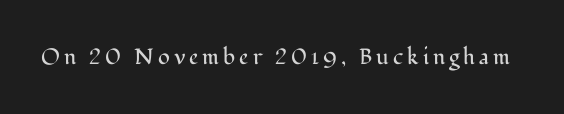
The specimen reads as upright at a glance. The face looks like a standard text weight, possibly lighter. Nobody drew a line under any word here.
